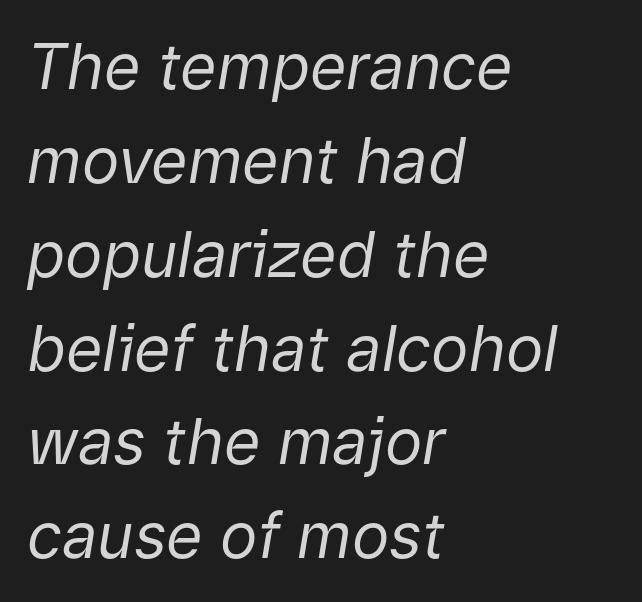
In terms of letterspacing, this is plain default setting. Tall strokes in this sample are angled rather than plumb. Notice how the passage keeps a crisp vertical edge on the left only. Check under the words: just untouched page.
